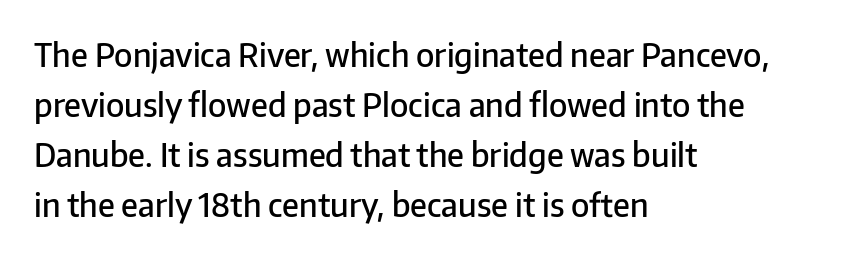
Quick note: underline off. Between one letter and the next there's only the usual sliver of space. Which margin do the lines hug? The left one — the right edge is uneven. These lines sit exactly where default settings would place them. Is this a fixed-width face? No — the glyphs have proportional, varying widths. Does the weight exceed regular? Yes, but only to semibold.
